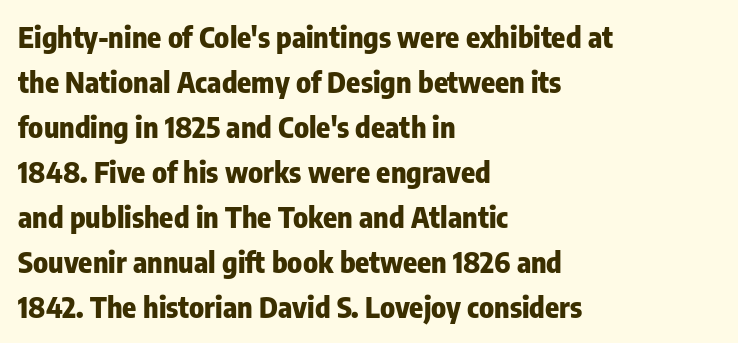
{"serif": "no", "italic": "no", "bold": "yes", "weight": "heavy", "width": "condensed", "stroke_contrast": "low", "x_height": "medium", "monospaced": "no", "underline": "no", "align": "left", "line_spacing": "normal", "line_spacing_ratio": 1.55, "letter_spacing": "normal", "letter_spacing_em": 0.0, "glyph_px": 29}
